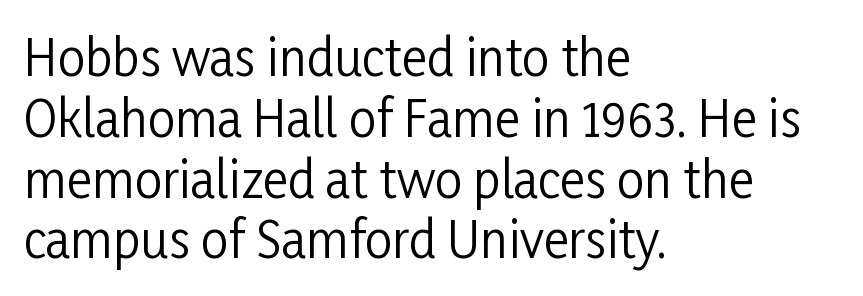
Q: Is the text bold? A: No.
Q: Is the text italic (slanted)? A: No, it is upright.
Q: Is the typeface a serif or a sans-serif typeface? A: Sans-serif.
Q: Is the text underlined? A: No.
Q: How is the paragraph aligned? A: Left-aligned.
Q: Is the spacing between letters normal or unusually wide? A: Normal.
Q: Width (condensed, normal, or wide)? A: Condensed.
Q: Stroke contrast? A: Low.
Q: x-height? A: Medium.
Q: Monospaced? A: No.
